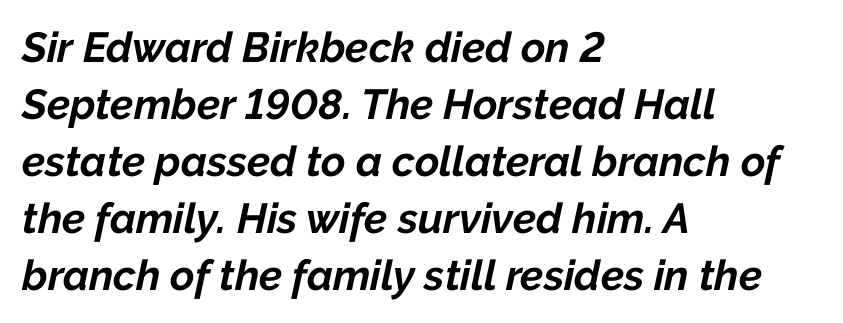
There's an unmistakable incline to the writing here. A full-strength bold gives these letters their thick strokes. This sample keeps an unexceptional amount of space between lines. The passage shown is typed in a proportional face where columns would drift. Every row of glyphs begins at an identical x-position on the left. Caption: standard tracking, unaltered.
